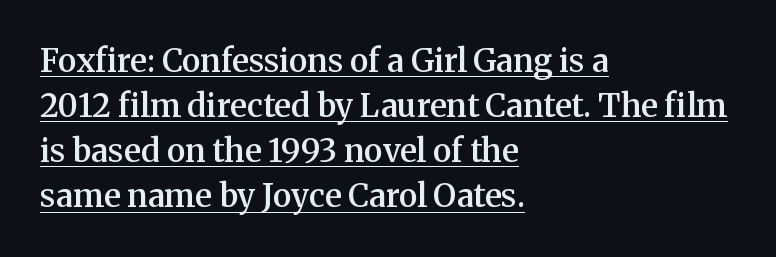
Q: Is the text bold? A: Semi-bold.
Q: Is the text italic (slanted)? A: No, it is upright.
Q: Is the typeface a serif or a sans-serif typeface? A: Serif.
Q: Is the text underlined? A: Yes.
Q: How is the paragraph aligned? A: Left-aligned.
Q: Is the spacing between letters normal or unusually wide? A: Normal.
Q: Is the spacing between lines tight, normal or loose? A: Normal.
Q: Width (condensed, normal, or wide)? A: Normal.
Q: Stroke contrast? A: Medium.
Q: x-height? A: Medium.
Q: Monospaced? A: No.
